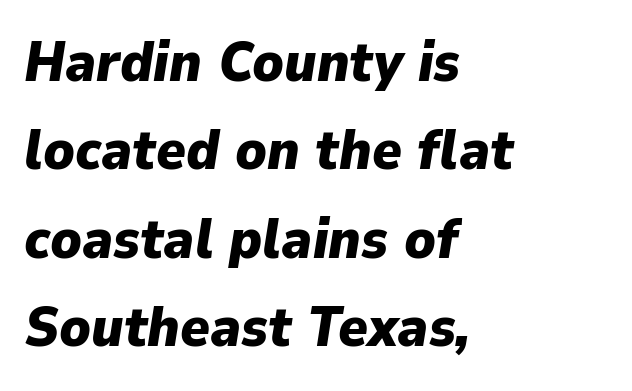
The rendering uses a bold face; every stroke is thick and dark. The specimen reads as italic at a glance. This sample keeps an unexceptional amount of space between lines. The setting favours the left margin, as ordinary paragraphs usually do.
